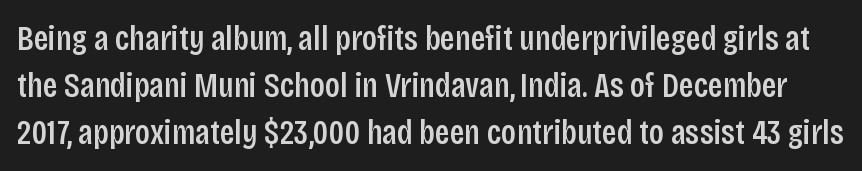
The image shows 35 px semibold, condensed sans-serif type, upright; set normal line spacing (1.34x), normal letter spacing, not underlined; low stroke contrast and a large x-height.
